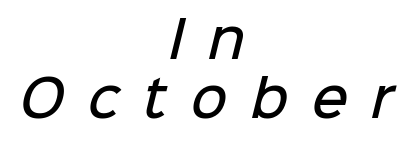
The image shows 50 px semibold sans-serif type; set centered, line spacing 1.18x, unusually wide letter spacing (+0.47 em), not underlined; low stroke contrast and a medium x-height.
